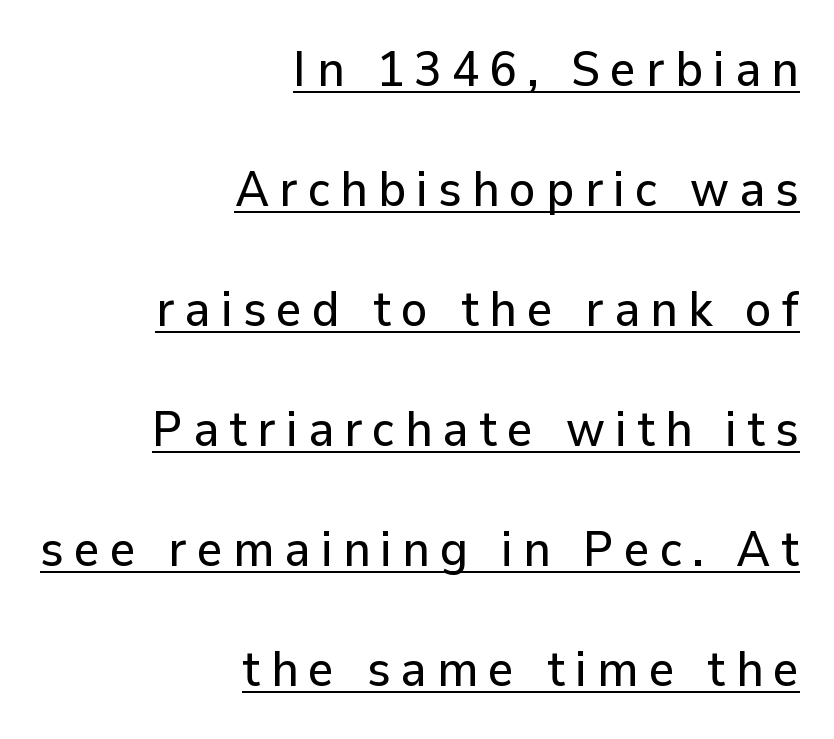
Here the designer chose a conventional face with non-uniform glyph widths. Style check: upright. Quick note: interline space is abundant. Notice how a bar underscores the lettering throughout. Right-aligned paragraph, ragged on the left. Does extra space separate the letters? Yes, quite a lot of it.
